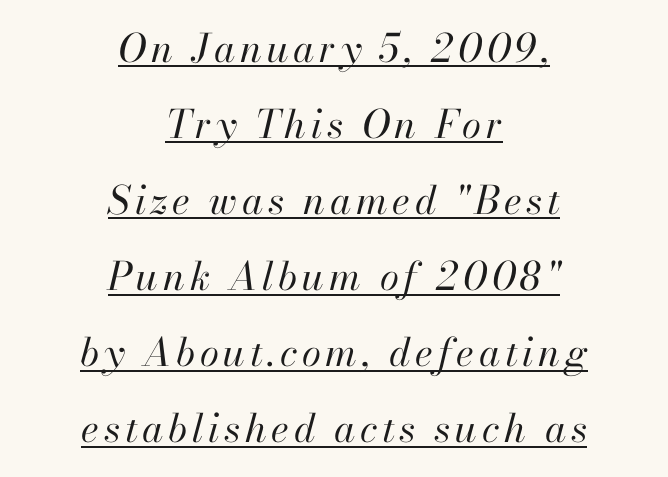
The image shows 39 px regular-weight type, italic (leaning right); set centered, loose line spacing (1.95x), underlined; high stroke contrast and a small x-height.
